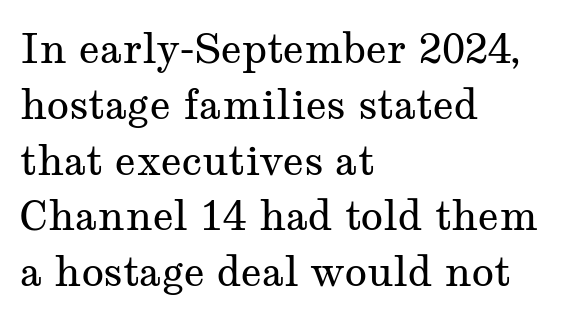
The gap between lines stays unmarked. A roman cut, with each character standing at attention. Horizontal alignment here is leftward, the default for most running prose. One glance says typical: line gaps are just what's usual. Note the varied advance widths — an 'i' is clearly narrower than an 'm'.
